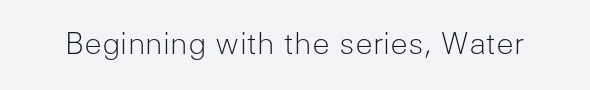
The image shows 30 px light sans-serif type, upright; set normal letter spacing, not underlined; low stroke contrast and a medium x-height.
